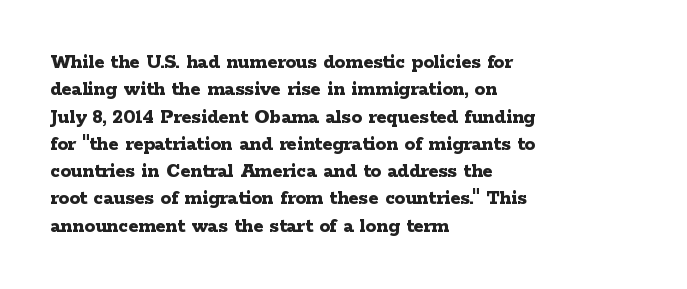
The image shows 21 px bold type, upright; set left-aligned, normal line spacing (1.3x), normal letter spacing, not underlined.
